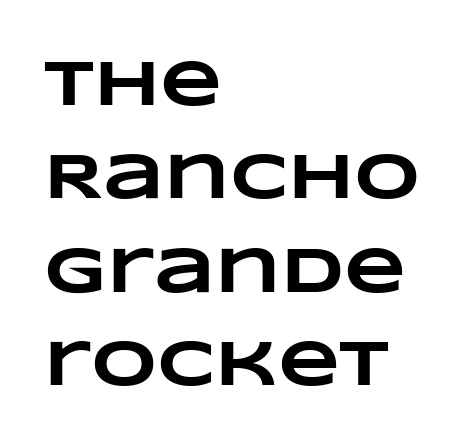
The image shows 64 px heavy, wide type; set left-aligned, normal line spacing (1.46x), normal letter spacing, not underlined; low stroke contrast and a large x-height.
